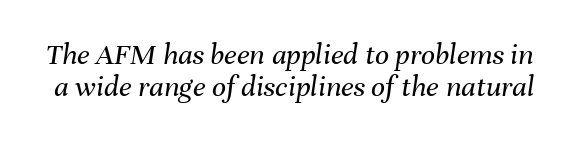
Q: Is the text bold? A: No.
Q: Is the text italic (slanted)? A: Yes, it leans right by about 8 degrees.
Q: Is the text underlined? A: No.
Q: Is the spacing between letters normal or unusually wide? A: Normal.
Q: Is the spacing between lines tight, normal or loose? A: Tight.
Q: Width (condensed, normal, or wide)? A: Normal.
Q: Stroke contrast? A: Medium.
Q: x-height? A: Medium.
Q: Monospaced? A: No.
